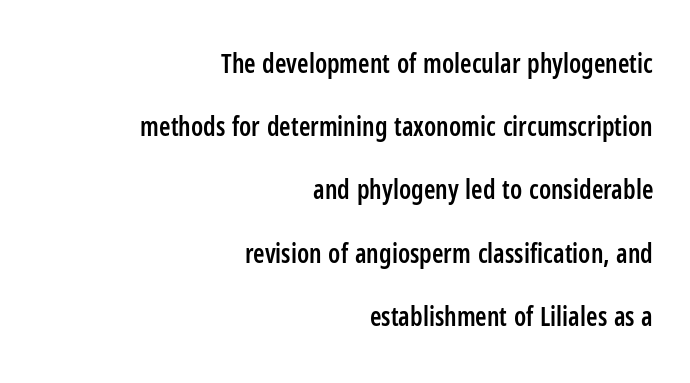
The image shows 26 px text type, upright; set right-aligned, loose line spacing (2.43x), normal letter spacing, not underlined.
